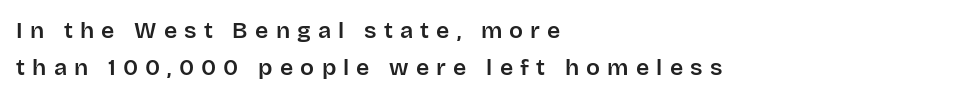
Type without underlining. Italic? Not at all — the glyphs are vertical. Short and long lines alike share a common starting point at left. Honestly, the letter spacing is so wide it's the main thing you notice.
